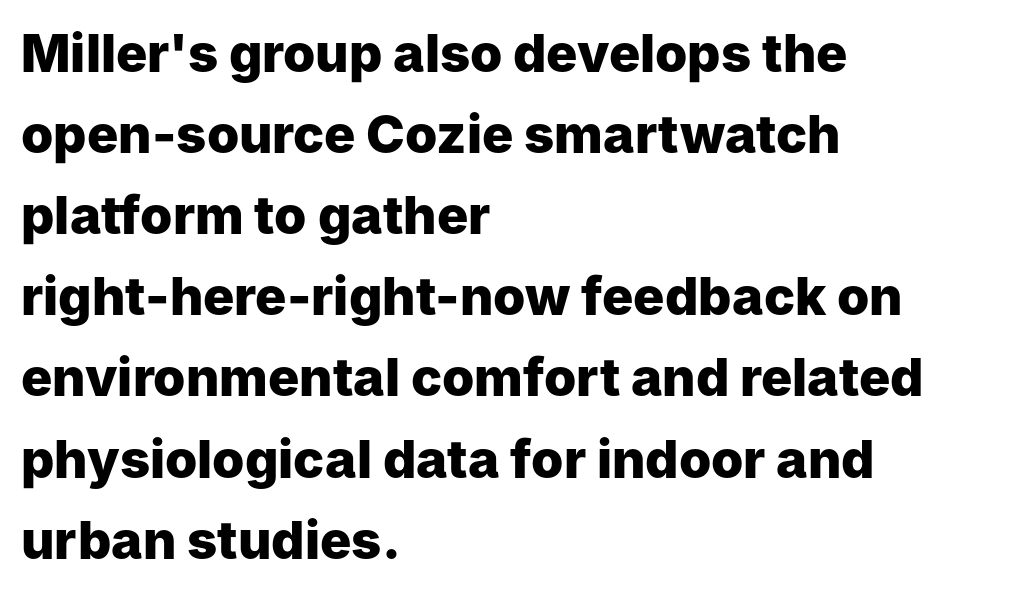
{"serif": "no", "italic": "no", "bold": "yes", "weight": "heavy", "width": "normal", "stroke_contrast": "low", "x_height": "medium", "monospaced": "no", "underline": "no", "align": "left", "line_spacing": "normal", "line_spacing_ratio": 1.56, "letter_spacing": "normal", "letter_spacing_em": 0.0, "glyph_px": 52}
